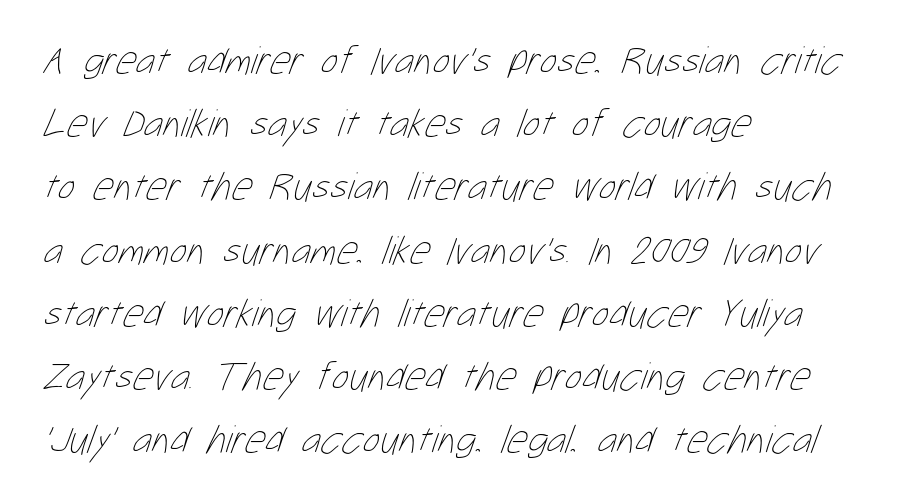
Q: Is the text bold? A: No.
Q: Is the text underlined? A: No.
Q: How is the paragraph aligned? A: Left-aligned.
Q: Is the spacing between letters normal or unusually wide? A: Normal.
Q: Is the spacing between lines tight, normal or loose? A: Normal.
Q: Width (condensed, normal, or wide)? A: Condensed.
Q: Stroke contrast? A: Low.
Q: x-height? A: Medium.
Q: Monospaced? A: No.
